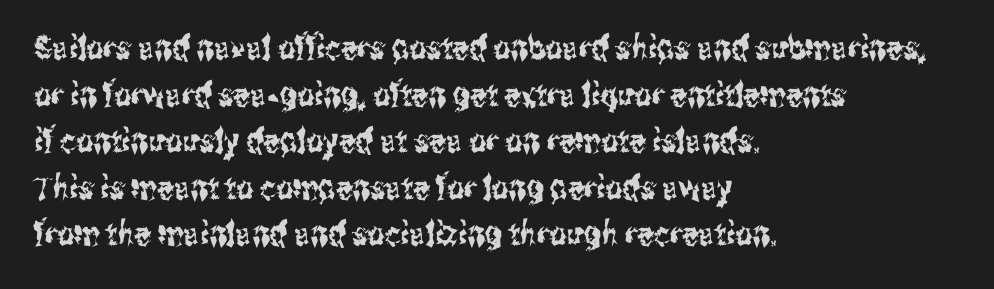
Posture: upright roman. Varying glyph widths throughout — classic text-font behaviour. The foot of each line stays bare and open. The gaps between neighbouring characters are ordinary and unremarkable. The rendering uses a moderate line-height, typical for paragraphs.
